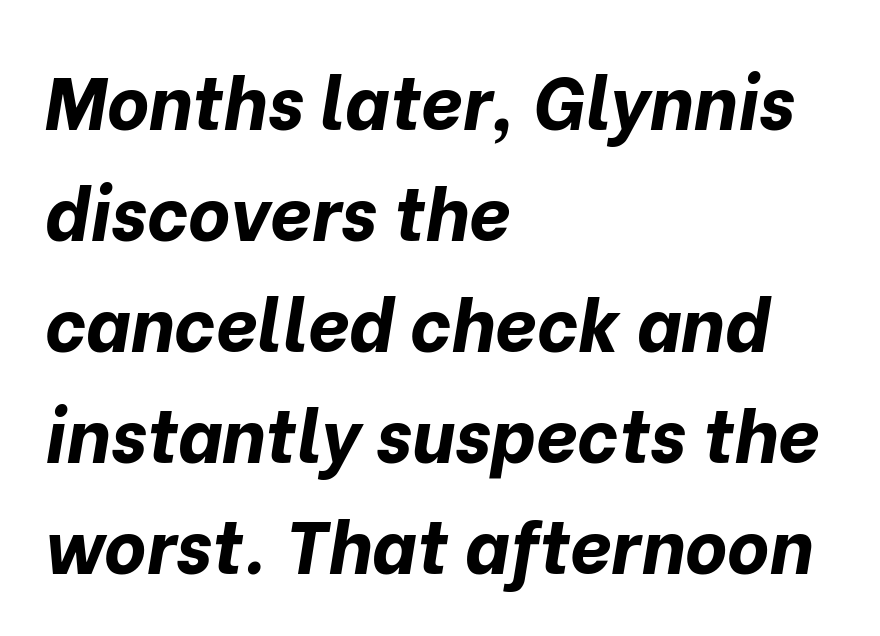
{"italic": "yes", "lean": "right", "slant_degrees": 10, "bold": "yes", "weight": "bold", "width": "normal", "stroke_contrast": "low", "x_height": "medium", "monospaced": "no", "underline": "no", "align": "left", "line_spacing": "normal", "line_spacing_ratio": 1.52, "letter_spacing": "normal", "letter_spacing_em": 0.0, "glyph_px": 73}
